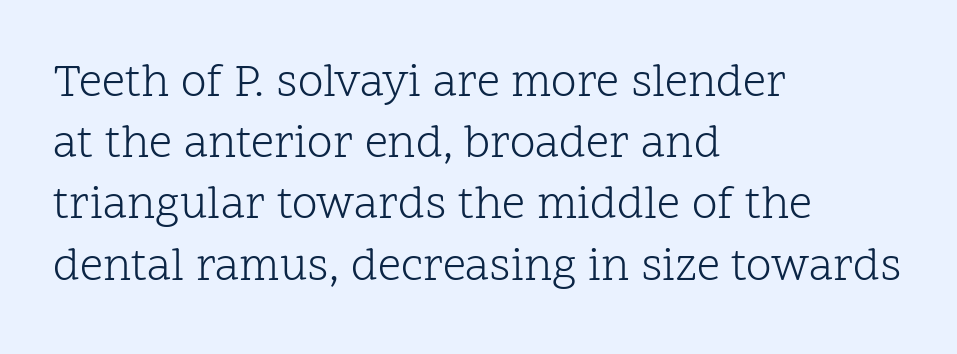
Q: Is the text bold? A: No.
Q: Is the text italic (slanted)? A: No, it is upright.
Q: Is the typeface a serif or a sans-serif typeface? A: Serif.
Q: Is the text underlined? A: No.
Q: How is the paragraph aligned? A: Left-aligned.
Q: Is the spacing between letters normal or unusually wide? A: Normal.
Q: Is the spacing between lines tight, normal or loose? A: Normal.
Q: Width (condensed, normal, or wide)? A: Normal.
Q: Stroke contrast? A: Low.
Q: x-height? A: Medium.
Q: Monospaced? A: No.
